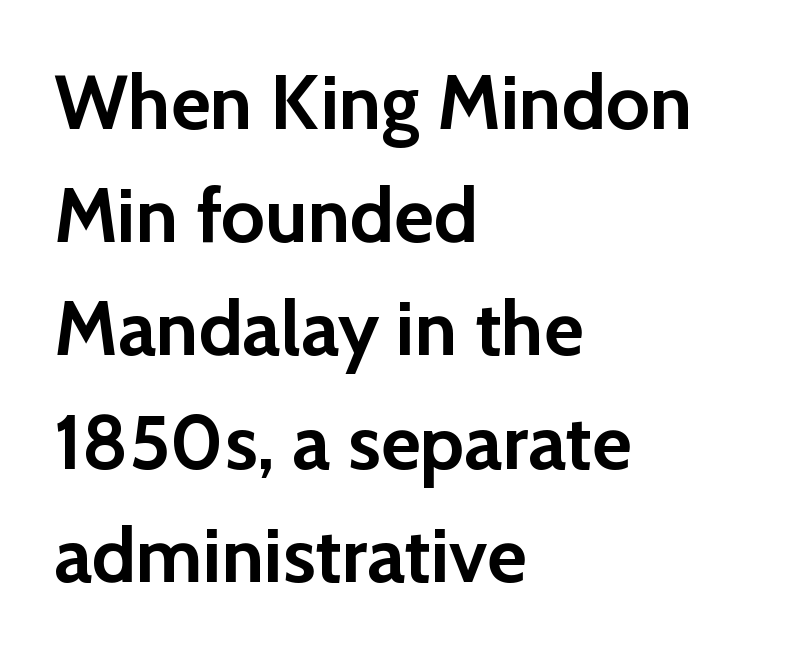
{"serif": "no", "italic": "no", "bold": "yes", "weight": "semibold", "width": "normal", "stroke_contrast": "low", "x_height": "medium", "monospaced": "no", "underline": "no", "align": "left", "line_spacing": "normal", "line_spacing_ratio": 1.47, "letter_spacing": "normal", "letter_spacing_em": 0.0, "glyph_px": 77}
